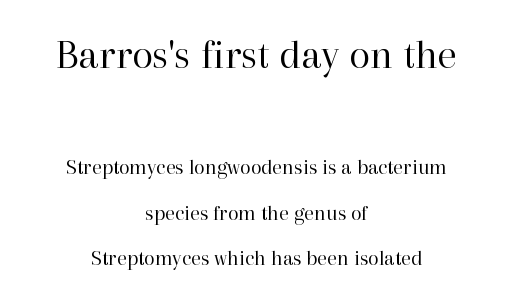
The image shows 43 px regular-weight serif type, upright; set centered, loose line spacing (2.08x), normal letter spacing, not underlined; the first (top) block is 1.95x larger; high stroke contrast and a medium x-height.
